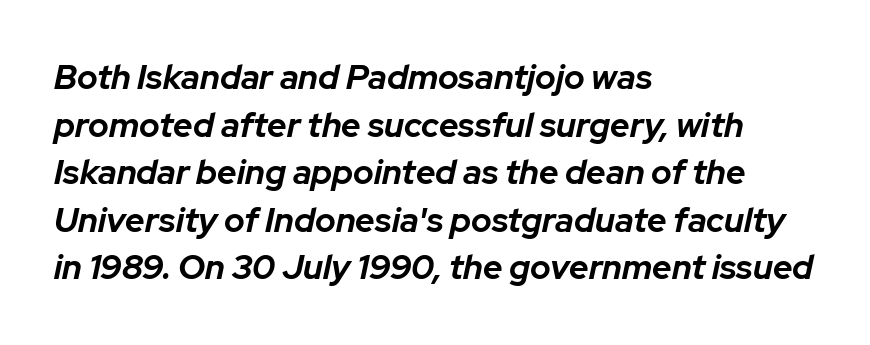
The type is set solid horizontally, with unmodified tracking. Thick stems and heavy bowls — unmistakably bold. Where is the straight margin? On the left. Looks like regular typesetting: each glyph gets only the width it needs. Emphasis-style slanted type is in use. Plain, unruled lines of type.
